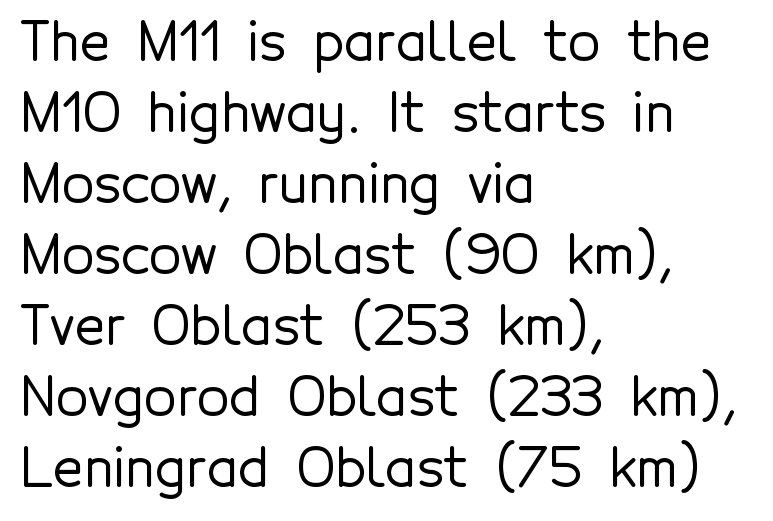
Q: Is the text italic (slanted)? A: No, it is upright.
Q: Is the typeface a serif or a sans-serif typeface? A: Sans-serif.
Q: Is the text underlined? A: No.
Q: How is the paragraph aligned? A: Left-aligned.
Q: Is the spacing between letters normal or unusually wide? A: Normal.
Q: Is the spacing between lines tight, normal or loose? A: Normal.
Q: Width (condensed, normal, or wide)? A: Normal.
Q: x-height? A: Medium.
Q: Monospaced? A: No.
